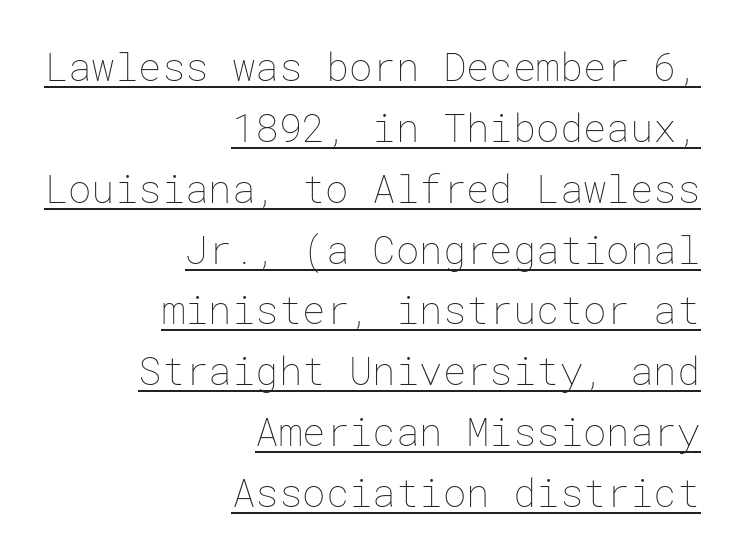
Q: Is the text bold? A: No.
Q: Is the text italic (slanted)? A: No, it is upright.
Q: Is the text underlined? A: Yes.
Q: How is the paragraph aligned? A: Right-aligned.
Q: Is the spacing between letters normal or unusually wide? A: Normal.
Q: Is the spacing between lines tight, normal or loose? A: Normal.
Q: Width (condensed, normal, or wide)? A: Normal.
Q: Stroke contrast? A: Low.
Q: x-height? A: Medium.
